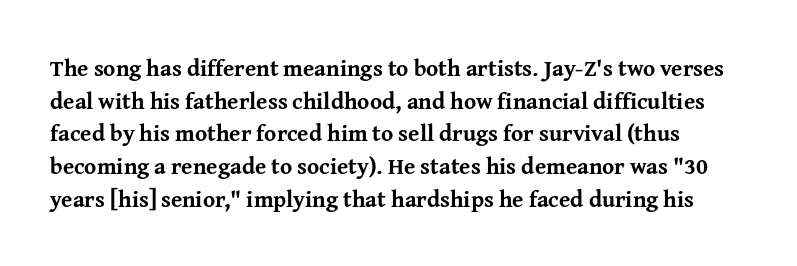
{"italic": "no", "bold": "yes", "underline": "no", "line_spacing": "normal", "line_spacing_ratio": 1.42, "letter_spacing": "normal", "letter_spacing_em": 0.0, "glyph_px": 23}
